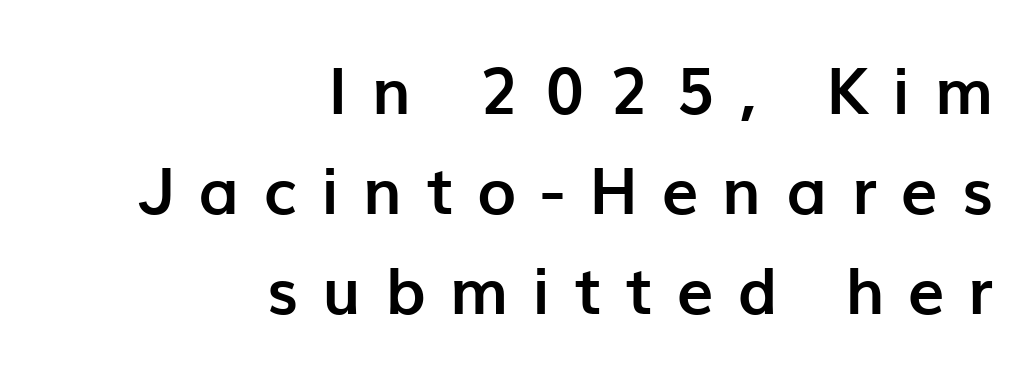
{"serif": "no", "italic": "no", "bold": "yes", "weight": "semibold", "width": "normal", "stroke_contrast": "low", "x_height": "medium", "monospaced": "no", "underline": "no", "align": "right", "line_spacing": "normal", "line_spacing_ratio": 1.54, "letter_spacing": "wide", "letter_spacing_em": 0.38, "glyph_px": 65}
